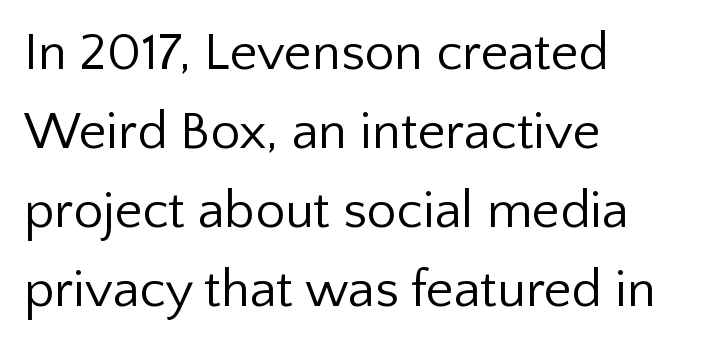
{"serif": "no", "italic": "no", "bold": "no", "weight": "regular", "width": "normal", "stroke_contrast": "low", "x_height": "medium", "monospaced": "no", "underline": "no", "align": "left", "line_spacing": "normal", "line_spacing_ratio": 1.49, "letter_spacing": "normal", "letter_spacing_em": 0.0, "glyph_px": 53}
